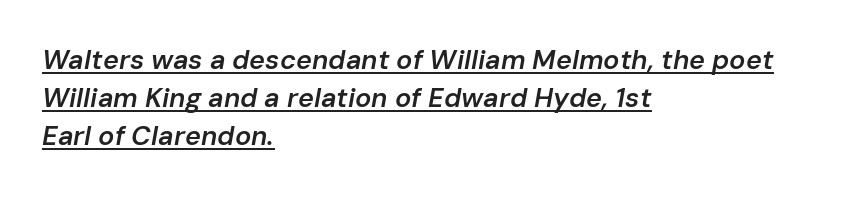
The image shows 27 px text type, italic (leaning right); set left-aligned, normal line spacing (1.41x), normal letter spacing, underlined.
